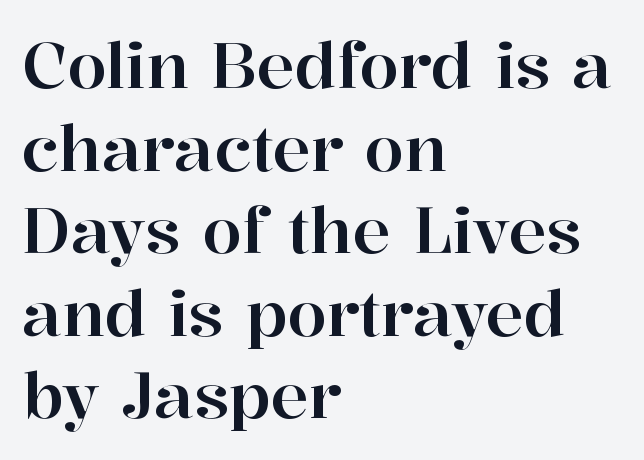
{"serif": "yes", "italic": "no", "width": "normal", "stroke_contrast": "high", "x_height": "medium", "monospaced": "no", "underline": "no", "align": "left", "line_spacing": "normal", "line_spacing_ratio": 1.31, "letter_spacing": "normal", "letter_spacing_em": 0.0, "glyph_px": 63}
